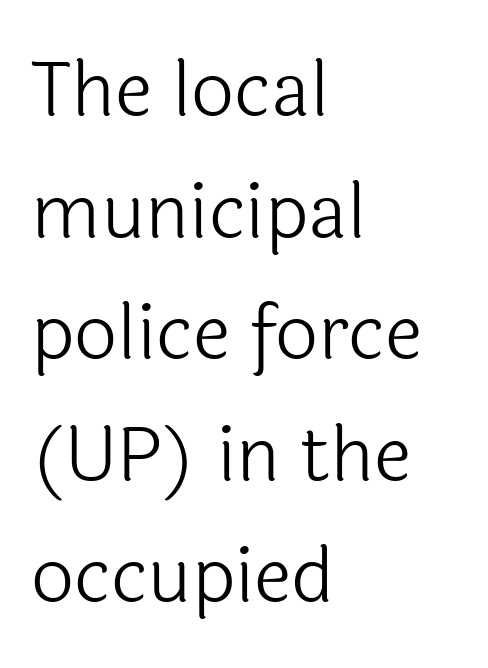
Q: Is the text bold? A: No.
Q: Is the text italic (slanted)? A: No, it is upright.
Q: Is the typeface a serif or a sans-serif typeface? A: Sans-serif.
Q: Is the text underlined? A: No.
Q: How is the paragraph aligned? A: Left-aligned.
Q: Is the spacing between letters normal or unusually wide? A: Normal.
Q: Is the spacing between lines tight, normal or loose? A: Normal.
Q: Width (condensed, normal, or wide)? A: Normal.
Q: x-height? A: Medium.
Q: Monospaced? A: No.
